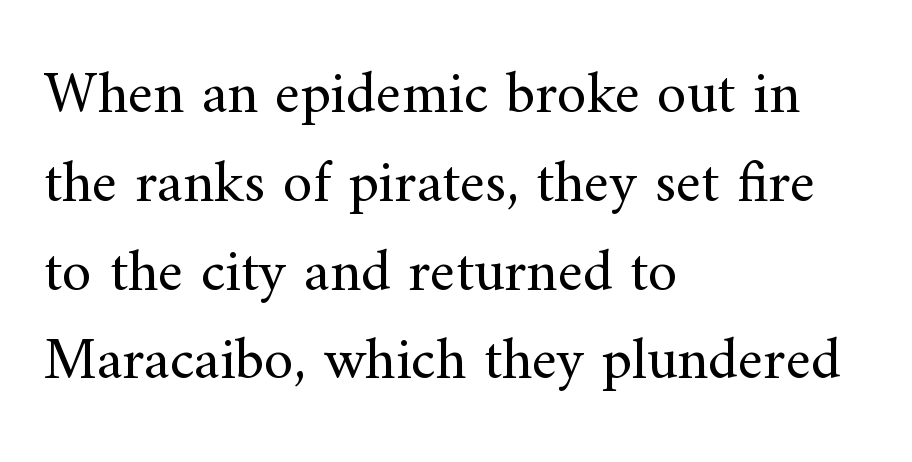
{"serif": "yes", "italic": "no", "bold": "no", "weight": "regular", "width": "normal", "stroke_contrast": "medium", "x_height": "small", "monospaced": "no", "underline": "no", "align": "left", "line_spacing": "normal", "line_spacing_ratio": 1.48, "letter_spacing": "normal", "letter_spacing_em": 0.0, "glyph_px": 60}
